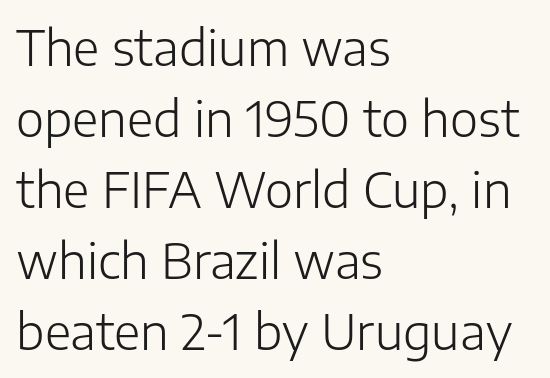
{"serif": "no", "italic": "no", "bold": "no", "weight": "light", "width": "normal", "stroke_contrast": "low", "x_height": "medium", "monospaced": "no", "underline": "no", "align": "left", "line_spacing": "normal", "line_spacing_ratio": 1.48, "letter_spacing": "normal", "letter_spacing_em": 0.0, "glyph_px": 48}
